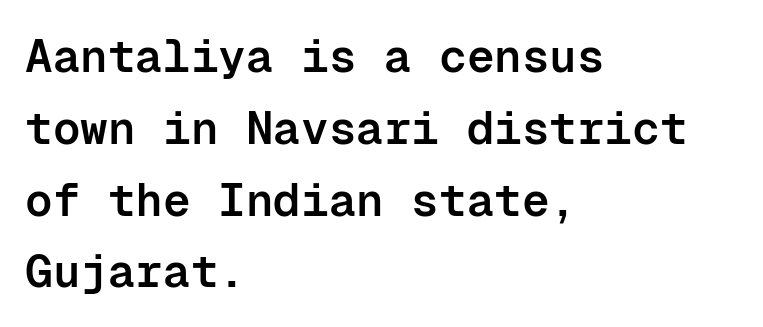
{"serif": "no", "italic": "no", "bold": "semi", "weight": "semibold", "width": "normal", "stroke_contrast": "low", "x_height": "medium", "monospaced": "yes", "underline": "no", "align": "left", "line_spacing": "normal", "line_spacing_ratio": 1.56, "letter_spacing": "normal", "letter_spacing_em": 0.0, "glyph_px": 46}
